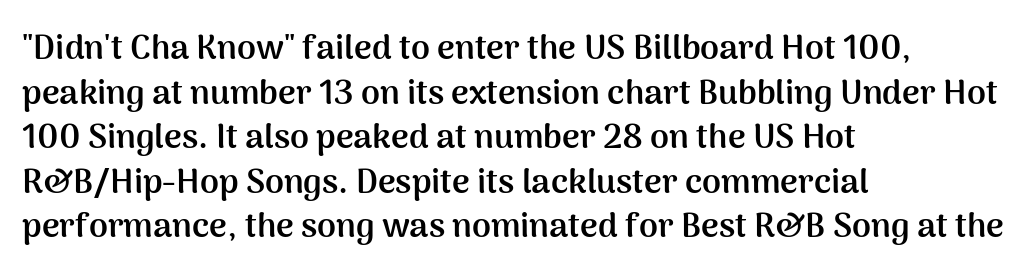
The image shows 34 px semibold sans-serif type, upright; set left-aligned, normal line spacing (1.31x), normal letter spacing, not underlined; medium stroke contrast and a medium x-height.
